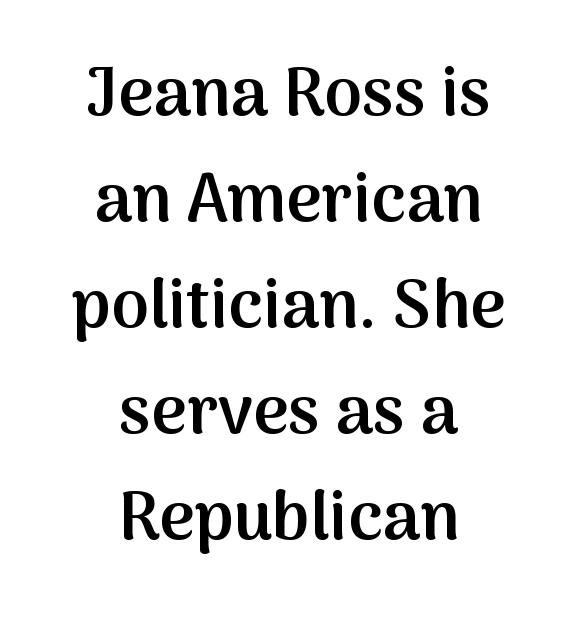
The image shows 68 px semibold sans-serif type, upright; set centered, normal line spacing (1.56x), normal letter spacing, not underlined; medium stroke contrast and a medium x-height.
